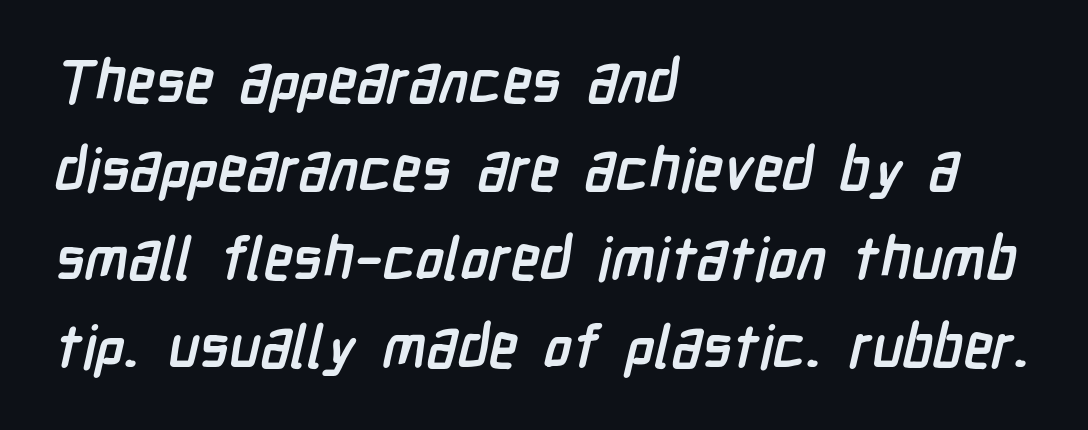
The image shows 59 px semibold, condensed sans-serif type; set left-aligned, normal line spacing (1.5x), normal letter spacing, not underlined; low stroke contrast and a medium x-height.
